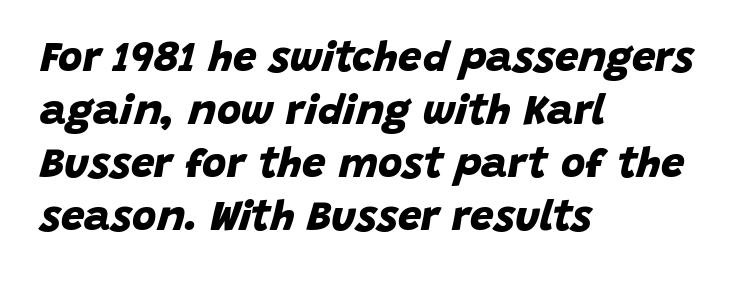
Q: Is the text bold? A: Yes.
Q: Is the typeface a serif or a sans-serif typeface? A: Sans-serif.
Q: Is the text underlined? A: No.
Q: How is the paragraph aligned? A: Left-aligned.
Q: Is the spacing between letters normal or unusually wide? A: Normal.
Q: Is the spacing between lines tight, normal or loose? A: Normal.
Q: Width (condensed, normal, or wide)? A: Normal.
Q: Stroke contrast? A: Low.
Q: x-height? A: Large.
Q: Monospaced? A: No.
